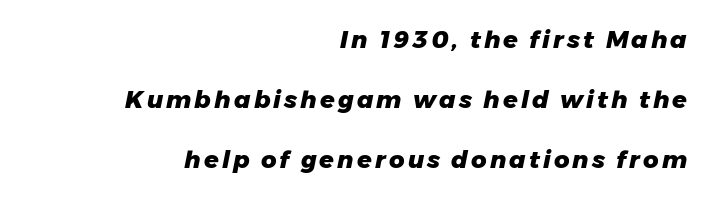
Q: Is the text bold? A: Yes.
Q: Is the text italic (slanted)? A: Yes, it leans right by about 11 degrees.
Q: Is the text underlined? A: No.
Q: How is the paragraph aligned? A: Right-aligned.
Q: Is the spacing between lines tight, normal or loose? A: Loose.
